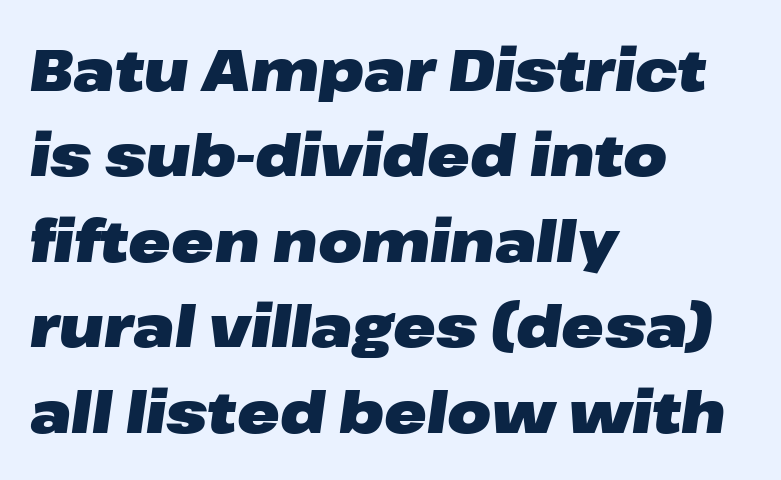
A classic flush-left, rag-right setting is used for this passage. Is there much room between lines? A standard amount, neither cramped nor airy. Each letter keeps its own natural width here, so spacing adapts to shape. Slanted lettering throughout.
